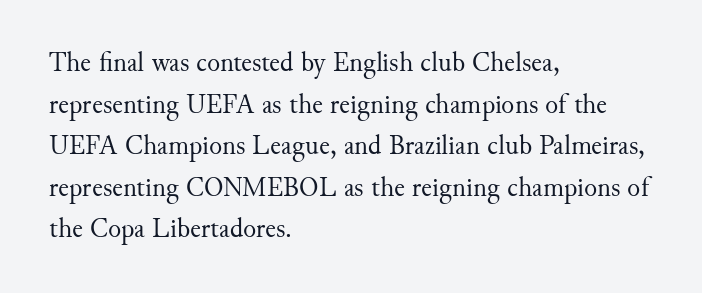
This sample uses an upright cut, with every glyph sitting square on the baseline. Lines of text with bare space underneath. The setting favours the left margin, as ordinary paragraphs usually do. Leading: standard. The typesetting does not lean heavy: it is not bold. You could call the tracking neutral — neither tight nor loose.
